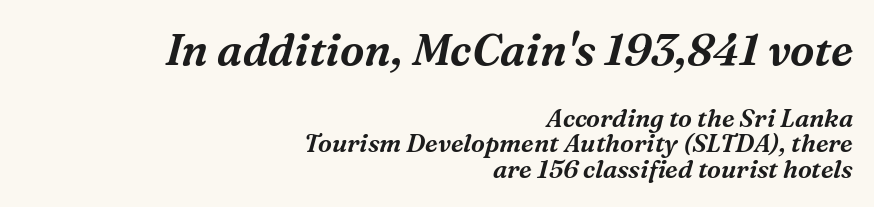
The image shows 44 px serif type, italic (leaning right); set right-aligned, tight line spacing (1.03x), normal letter spacing, not underlined; the first (top) block is 1.76x larger; medium stroke contrast and a medium x-height.
